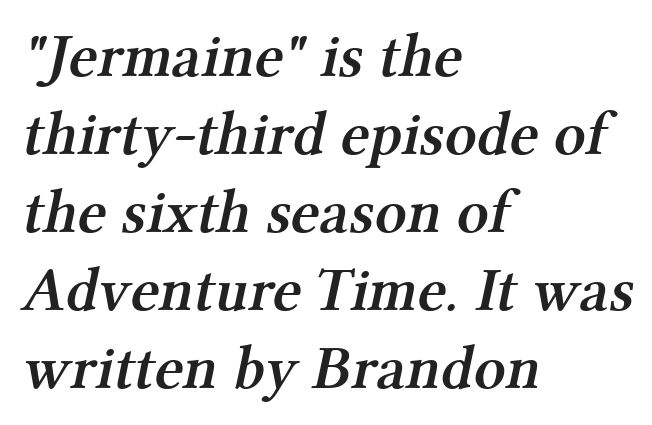
{"serif": "yes", "bold": "semi", "weight": "semibold", "width": "normal", "stroke_contrast": "medium", "x_height": "medium", "monospaced": "no", "underline": "no", "align": "left", "line_spacing": "normal", "line_spacing_ratio": 1.26, "letter_spacing": "normal", "letter_spacing_em": 0.0, "glyph_px": 62}
